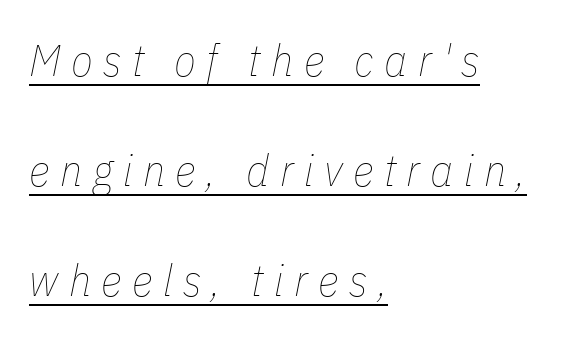
Q: Is the text bold? A: No.
Q: Is the text italic (slanted)? A: Yes, it leans right by about 11 degrees.
Q: Is the text underlined? A: Yes.
Q: How is the paragraph aligned? A: Left-aligned.
Q: Is the spacing between letters normal or unusually wide? A: Unusually wide.
Q: Is the spacing between lines tight, normal or loose? A: Loose.
Q: Width (condensed, normal, or wide)? A: Condensed.
Q: Stroke contrast? A: Low.
Q: x-height? A: Medium.
Q: Monospaced? A: No.
